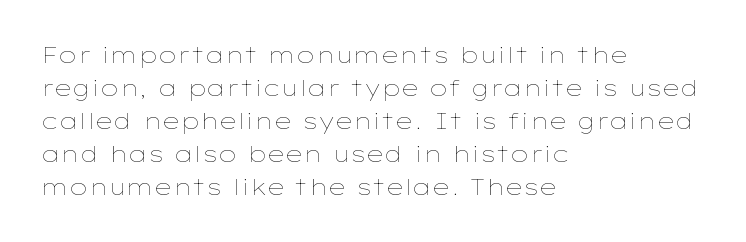
In terms of leading, this rendering sits right in the middle. Quick note: not italic, upright. Stems here are at most as thick as an everyday book face. Letter spacing: default.
